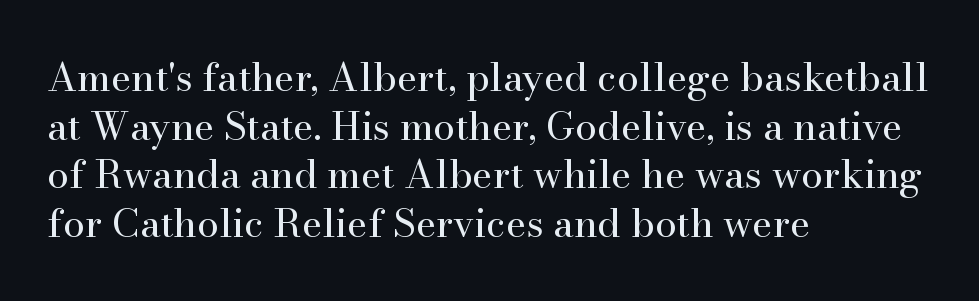
Q: Is the text bold? A: No.
Q: Is the text italic (slanted)? A: No, it is upright.
Q: Is the typeface a serif or a sans-serif typeface? A: Serif.
Q: Is the text underlined? A: No.
Q: How is the paragraph aligned? A: Left-aligned.
Q: Is the spacing between letters normal or unusually wide? A: Normal.
Q: Is the spacing between lines tight, normal or loose? A: Normal.
Q: Width (condensed, normal, or wide)? A: Normal.
Q: Stroke contrast? A: High.
Q: x-height? A: Small.
Q: Monospaced? A: No.
